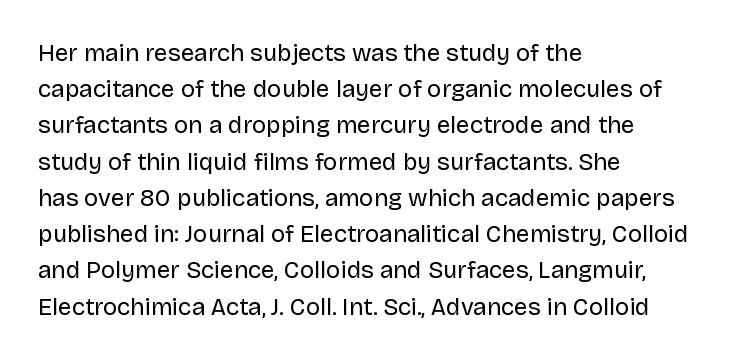
The image shows 24 px text type, upright; set left-aligned, normal line spacing (1.51x), normal letter spacing, not underlined.
